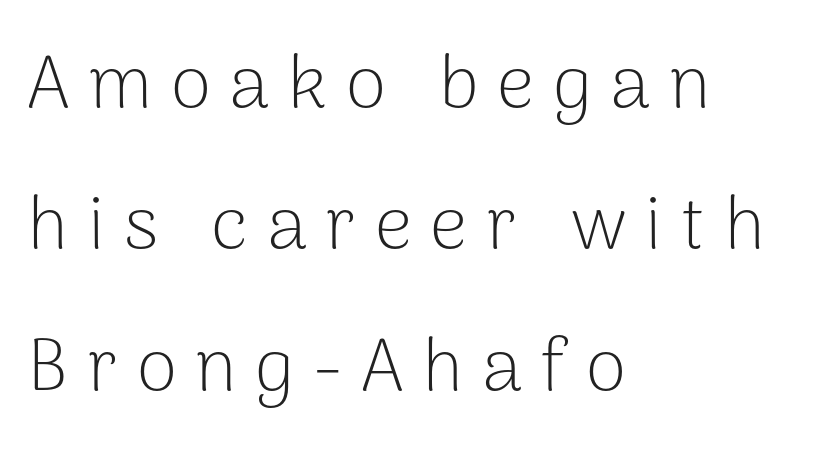
{"serif": "no", "italic": "no", "bold": "no", "weight": "light", "width": "normal", "stroke_contrast": "low", "x_height": "medium", "monospaced": "no", "underline": "no", "align": "left", "line_spacing": "loose", "line_spacing_ratio": 1.91, "letter_spacing": "wide", "letter_spacing_em": 0.25, "glyph_px": 74}
